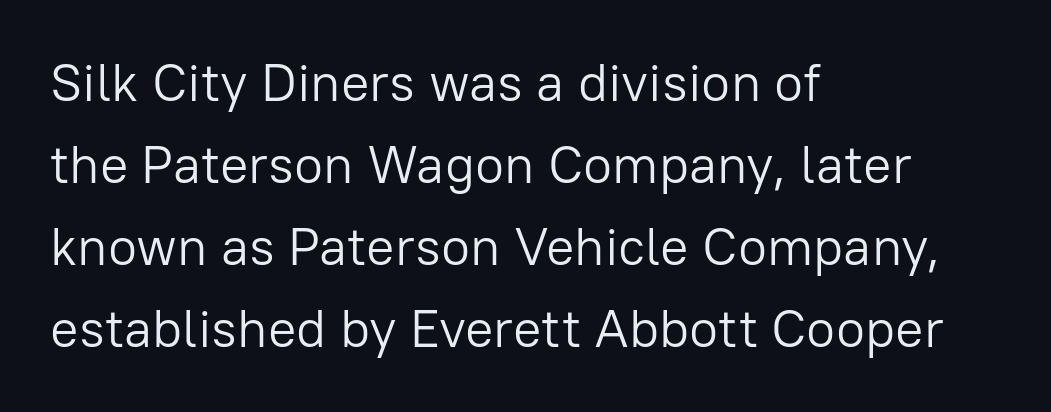
In terms of letterspacing, this is plain default setting. How would I describe the line gaps? Plain and ordinary. Posture: straight, roman, zero tilt. The area under the type is left untouched. Grotesque or geometric, the face here clearly has no serifs.
